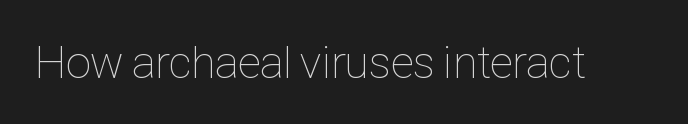
{"italic": "no", "bold": "no", "weight": "thin", "width": "condensed", "stroke_contrast": "low", "x_height": "medium", "monospaced": "no", "underline": "no", "letter_spacing": "normal", "letter_spacing_em": 0.0, "glyph_px": 46}
